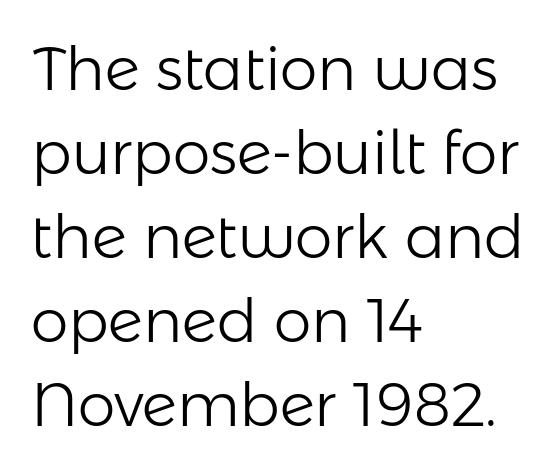
{"serif": "no", "italic": "no", "bold": "no", "weight": "light", "width": "normal", "stroke_contrast": "low", "x_height": "medium", "monospaced": "no", "underline": "no", "align": "left", "line_spacing": "normal", "line_spacing_ratio": 1.4, "letter_spacing": "normal", "letter_spacing_em": 0.0, "glyph_px": 60}
